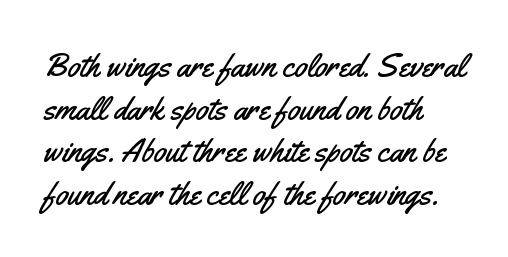
Q: Is the text italic (slanted)? A: Yes.
Q: Is the typeface a serif or a sans-serif typeface? A: Sans-serif.
Q: Is the text underlined? A: No.
Q: How is the paragraph aligned? A: Left-aligned.
Q: Is the spacing between letters normal or unusually wide? A: Normal.
Q: Is the spacing between lines tight, normal or loose? A: Normal.
Q: Width (condensed, normal, or wide)? A: Condensed.
Q: Stroke contrast? A: Medium.
Q: x-height? A: Small.
Q: Monospaced? A: No.
